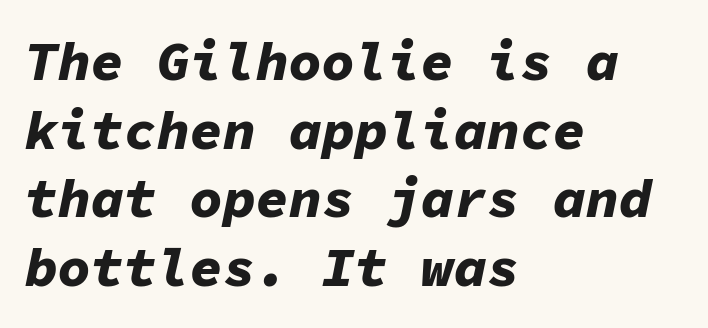
{"italic": "yes", "lean": "right", "slant_degrees": 11, "bold": "yes", "weight": "bold", "width": "normal", "stroke_contrast": "low", "x_height": "medium", "monospaced": "yes", "underline": "no", "align": "left", "line_spacing": "normal", "line_spacing_ratio": 1.25, "letter_spacing": "normal", "letter_spacing_em": 0.0, "glyph_px": 55}
